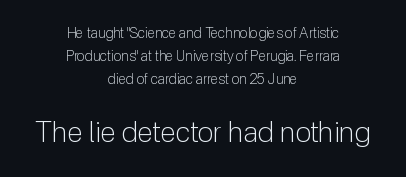
The image shows 29 px light sans-serif type, upright; set centered, normal line spacing (1.65x), normal letter spacing, not underlined; the second (bottom) block is 2.07x larger; low stroke contrast and a medium x-height.
